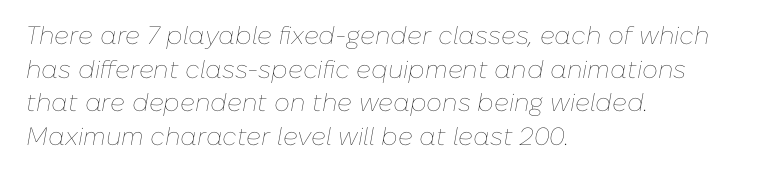
The typography opts for an oblique posture over an upright one. Descenders hang freely into open space. Notice how descenders clear the ascenders below comfortably — that's standard leading. Caption: face not bold, strokes unweighted. Students, note that the glyphs here touch the page at normal intervals.
